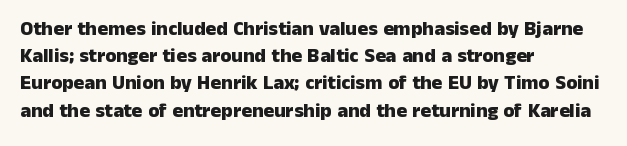
{"italic": "no", "bold": "yes", "underline": "no", "align": "left", "line_spacing": "normal", "line_spacing_ratio": 1.36, "letter_spacing": "normal", "letter_spacing_em": 0.0, "glyph_px": 20}
